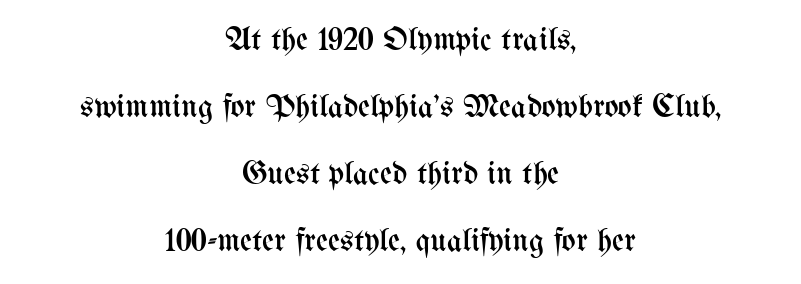
The image shows 33 px regular-weight, condensed type, upright; set centered, loose line spacing (2.03x), normal letter spacing, not underlined; medium stroke contrast and a medium x-height.
